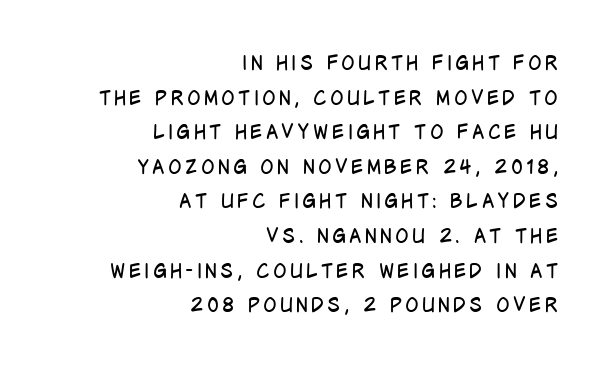
The image shows 20 px text type, upright; set right-aligned, line spacing 1.73x, not underlined.
